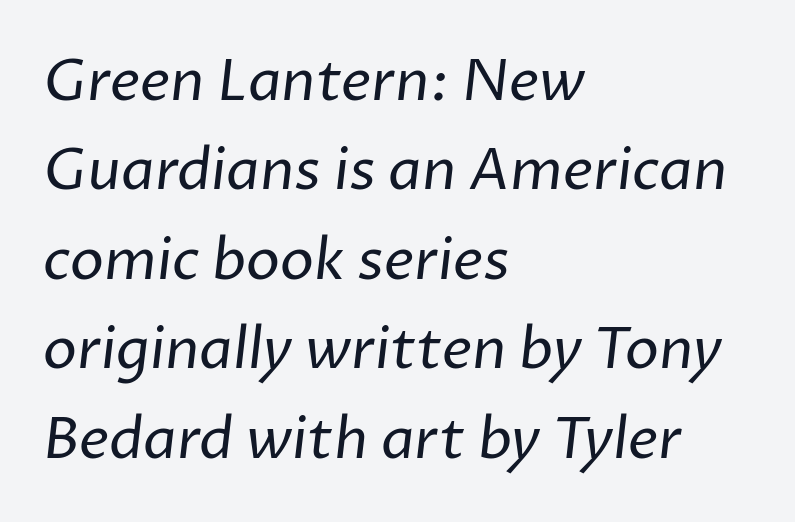
The image shows 57 px regular-weight sans-serif type; set left-aligned, normal line spacing (1.57x), normal letter spacing, not underlined; low stroke contrast and a medium x-height.
